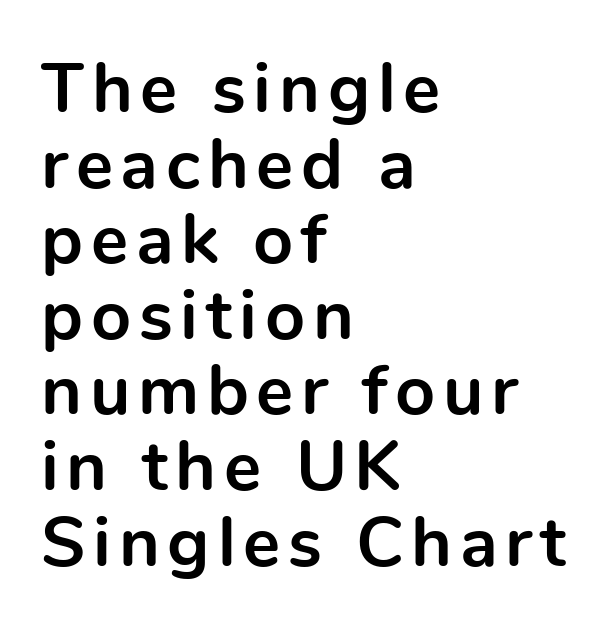
Notice how descenders almost collide with the ascenders below — that's tight leading. The space beneath each line is pristine and unruled. The glyphs in this specimen are sans serif. Look at the stroke-to-counter ratio: heavy, a bold. If you drew a line through each stem, it would be perfectly vertical.
